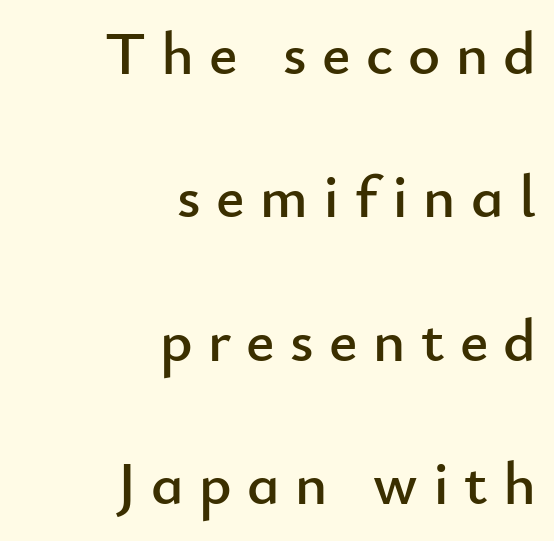
The image shows 61 px sans-serif type, upright; set right-aligned, loose line spacing (2.35x), unusually wide letter spacing (+0.25 em), not underlined; low stroke contrast and a small x-height.
